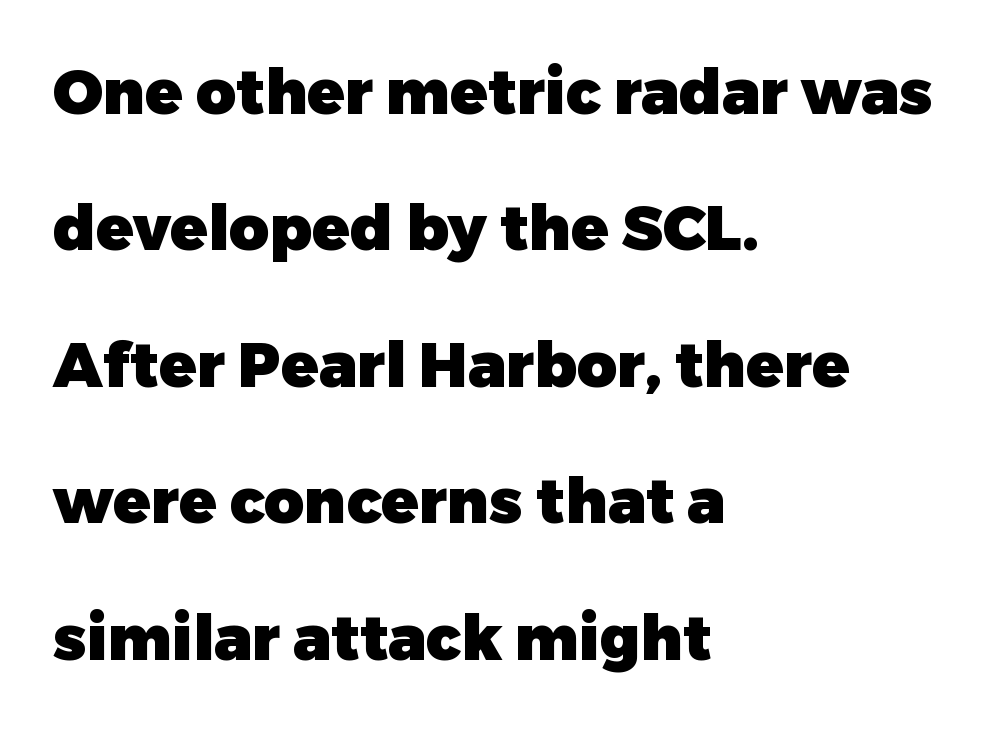
The image shows 62 px heavy sans-serif type, upright; set left-aligned, loose line spacing (2.2x), normal letter spacing, not underlined; low stroke contrast and a medium x-height.
